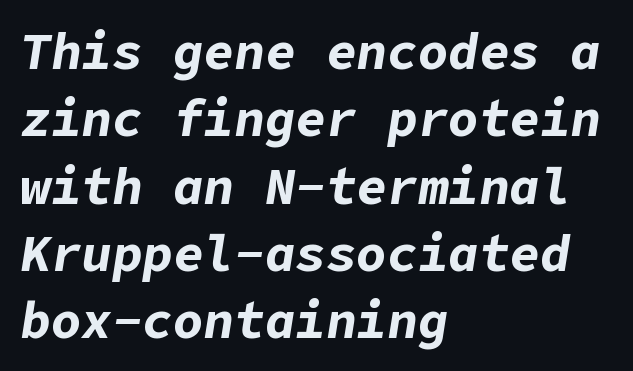
Q: Is the text bold? A: Yes.
Q: Is the text italic (slanted)? A: Yes, it leans right by about 9 degrees.
Q: Is the text underlined? A: No.
Q: How is the paragraph aligned? A: Left-aligned.
Q: Is the spacing between letters normal or unusually wide? A: Normal.
Q: Is the spacing between lines tight, normal or loose? A: Normal.
Q: Width (condensed, normal, or wide)? A: Normal.
Q: Stroke contrast? A: Low.
Q: x-height? A: Medium.
